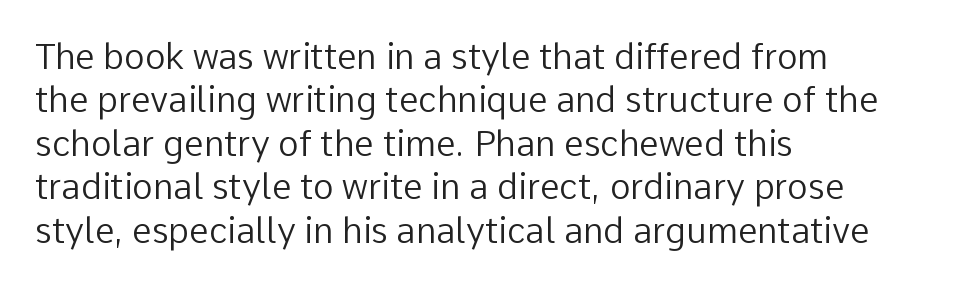
The line texture is even and compact thanks to regular tracking. Notice how the stems are strictly vertical — no italics here. Note: no serifs on the glyphs. Spacing verdict: proportional, widths tailored to each character. Has an underline been added? It has not. The text block is weighted toward the left margin, trailing off unevenly rightward.
